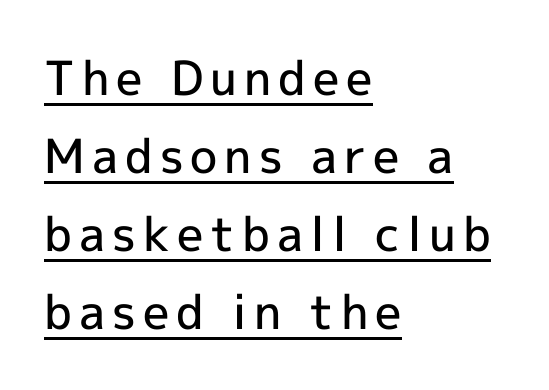
Q: Is the text bold? A: Semi-bold.
Q: Is the text italic (slanted)? A: No, it is upright.
Q: Is the typeface a serif or a sans-serif typeface? A: Sans-serif.
Q: Is the text underlined? A: Yes.
Q: How is the paragraph aligned? A: Left-aligned.
Q: Is the spacing between lines tight, normal or loose? A: Normal.
Q: Width (condensed, normal, or wide)? A: Normal.
Q: x-height? A: Medium.
Q: Monospaced? A: No.
